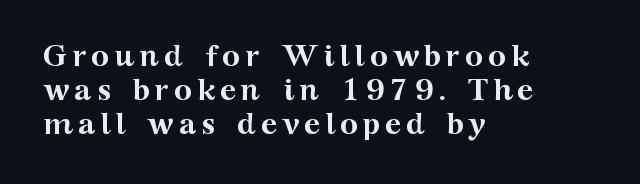
The image shows 31 px semibold, wide serif type, upright; set left-aligned, tight line spacing (1.09x), not underlined; medium stroke contrast and a medium x-height.
